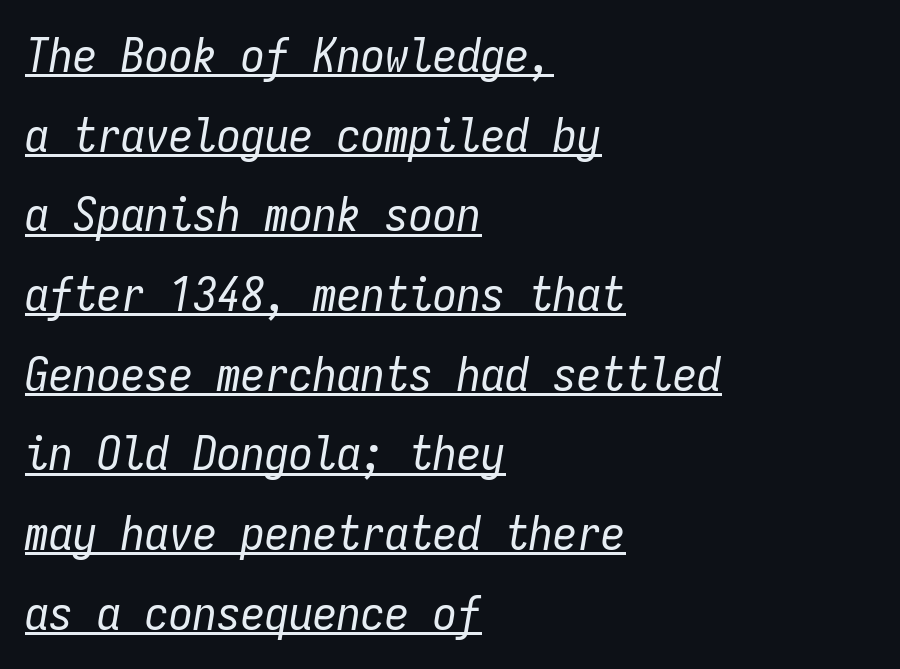
The image shows 48 px regular-weight, condensed type, italic (leaning right), monospaced; set left-aligned, normal line spacing (1.66x), normal letter spacing, underlined; low stroke contrast and a medium x-height.
